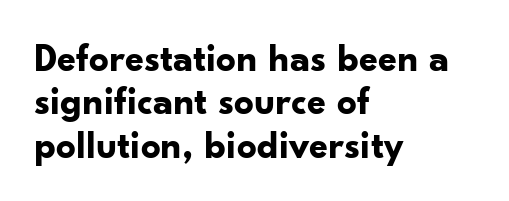
{"serif": "no", "italic": "no", "bold": "yes", "weight": "bold", "width": "normal", "stroke_contrast": "low", "x_height": "small", "monospaced": "no", "underline": "no", "align": "left", "line_spacing": "tight", "line_spacing_ratio": 1.11, "letter_spacing": "normal", "letter_spacing_em": 0.0, "glyph_px": 39}
